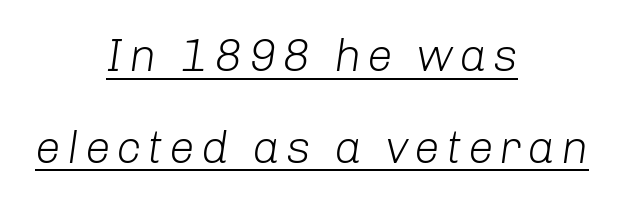
The image shows 46 px light type, italic (leaning right); set centered, loose line spacing (1.99x), underlined; low stroke contrast and a medium x-height.
